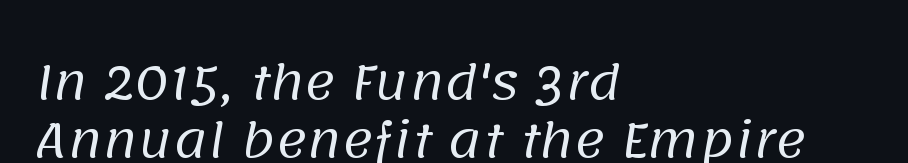
In CSS terms this would be text-align: left. Check the space under the baseline: it is left empty. The line texture is even and compact thanks to regular tracking. Think of a printed novel: that variable character pitch is what you see here.
